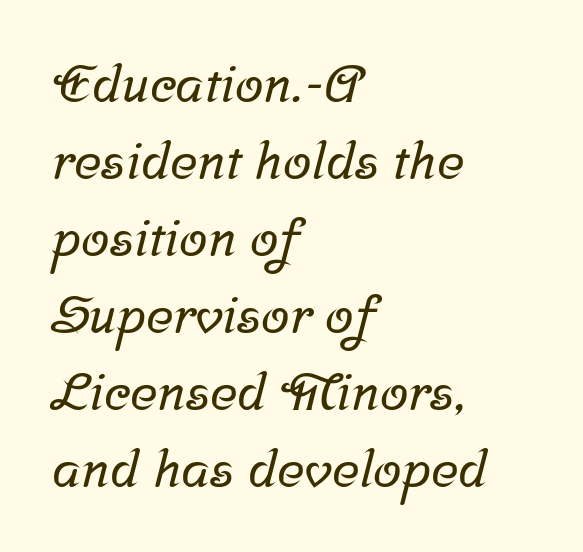
{"width": "normal", "stroke_contrast": "low", "x_height": "medium", "monospaced": "no", "underline": "no", "align": "left", "line_spacing": "normal", "line_spacing_ratio": 1.48, "letter_spacing": "normal", "letter_spacing_em": 0.0, "glyph_px": 52}
